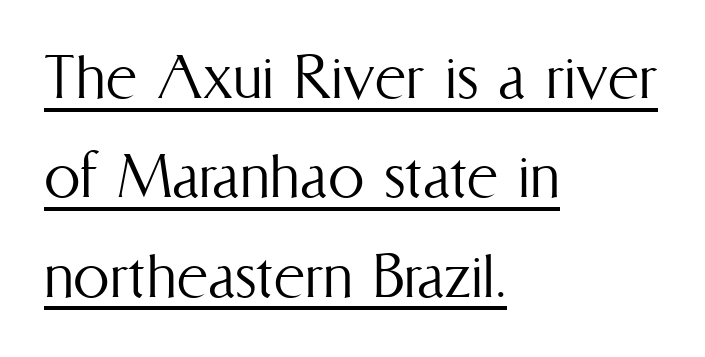
{"italic": "no", "bold": "no", "weight": "light", "width": "condensed", "stroke_contrast": "medium", "x_height": "medium", "monospaced": "no", "underline": "yes", "align": "left", "line_spacing": "normal", "line_spacing_ratio": 1.36, "letter_spacing": "normal", "letter_spacing_em": 0.0, "glyph_px": 73}
